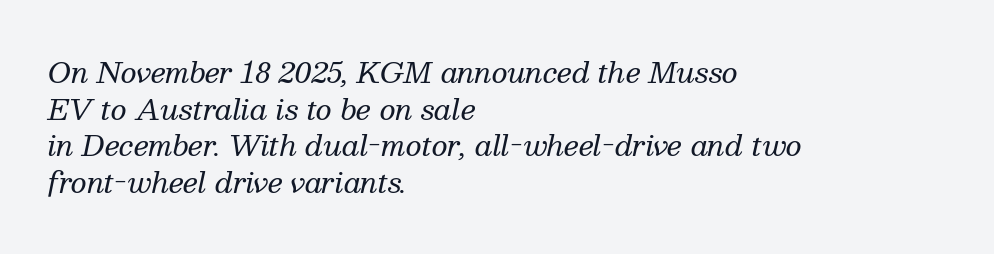
The image shows 28 px regular-weight serif type, italic (leaning right); set left-aligned, normal line spacing (1.31x), normal letter spacing, not underlined; medium stroke contrast and a medium x-height.
